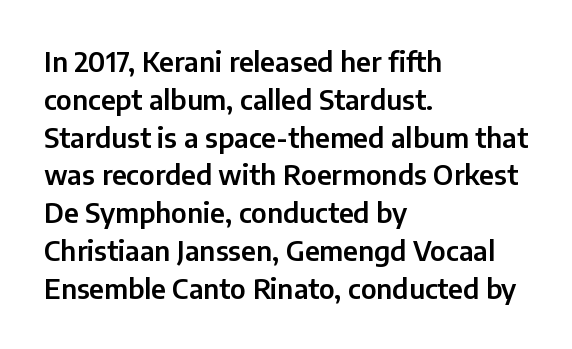
The ragged edge is on the right, which tells us the setting is flush left. Underline: absent. Does the leading feel generous? No, just average. The type is set solid horizontally, with unmodified tracking.
